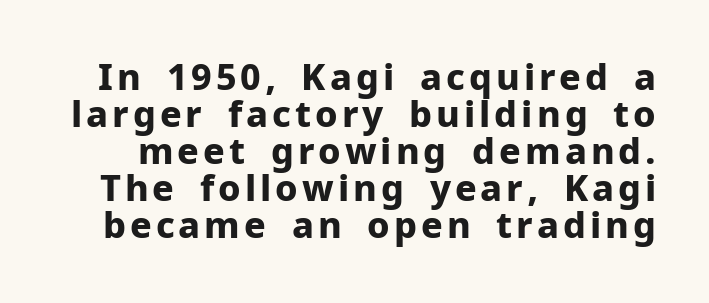
Q: Is the text bold? A: Yes.
Q: Is the text italic (slanted)? A: No, it is upright.
Q: Is the typeface a serif or a sans-serif typeface? A: Sans-serif.
Q: Is the text underlined? A: No.
Q: Is the spacing between lines tight, normal or loose? A: Tight.
Q: Width (condensed, normal, or wide)? A: Normal.
Q: Stroke contrast? A: Low.
Q: x-height? A: Medium.
Q: Monospaced? A: No.
